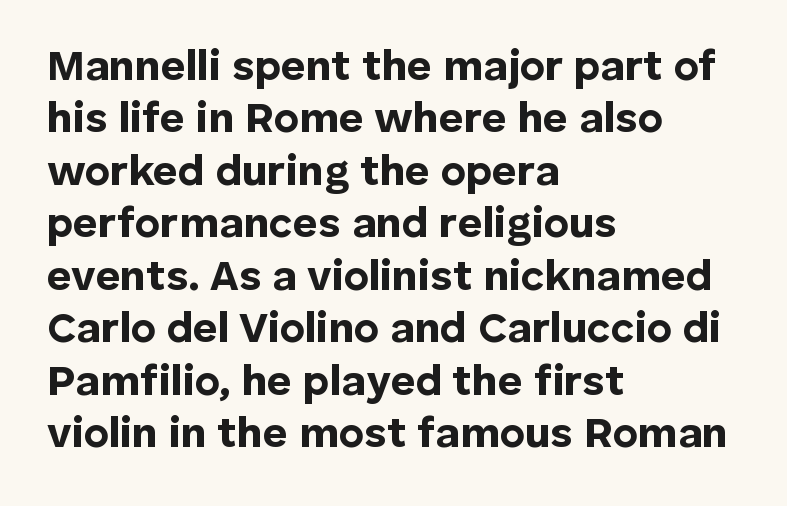
When letters stand straight like this, we call the style roman or upright. This rendering features lettering with no underline. As a designer I'd log this as weight 700, bold. These lines are rendered in a variable-pitch font.
